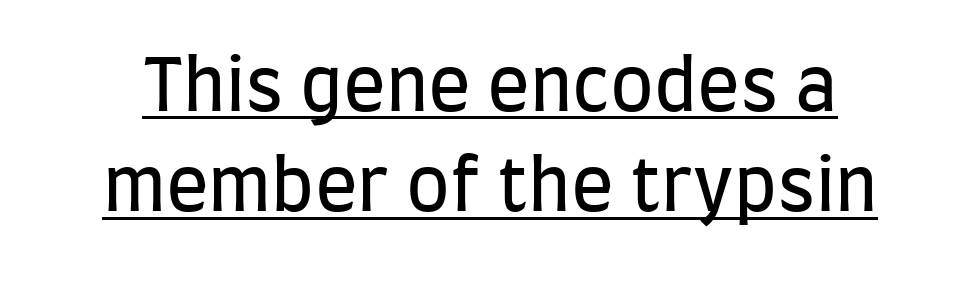
Note: no serifs on the glyphs. How are the letters spaced? Ordinarily, with no added tracking. Think of a printed novel: that variable character pitch is what you see here. Every character sits straight up, as roman type does. In designer terms, the underline attribute is active on this setting. Is there much room between lines? A standard amount, neither cramped nor airy.
